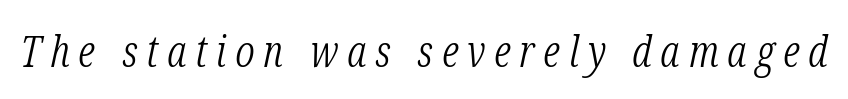
Q: Is the text bold? A: No.
Q: Is the text italic (slanted)? A: Yes, it leans right by about 12 degrees.
Q: Is the typeface a serif or a sans-serif typeface? A: Serif.
Q: Is the text underlined? A: No.
Q: Is the spacing between letters normal or unusually wide? A: Unusually wide.
Q: Width (condensed, normal, or wide)? A: Condensed.
Q: Stroke contrast? A: Low.
Q: x-height? A: Medium.
Q: Monospaced? A: No.
